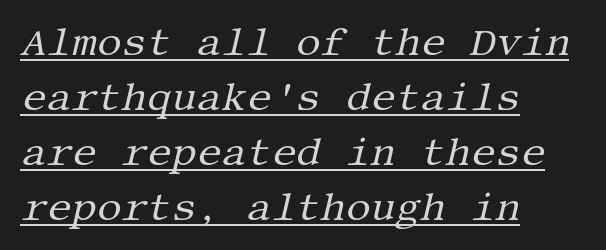
{"serif": "yes", "italic": "yes", "lean": "right", "slant_degrees": 13, "bold": "no", "weight": "regular", "width": "normal", "stroke_contrast": "medium", "x_height": "large", "underline": "yes", "align": "left", "line_spacing": "normal", "line_spacing_ratio": 1.41, "letter_spacing": "normal", "letter_spacing_em": 0.0, "glyph_px": 39}
